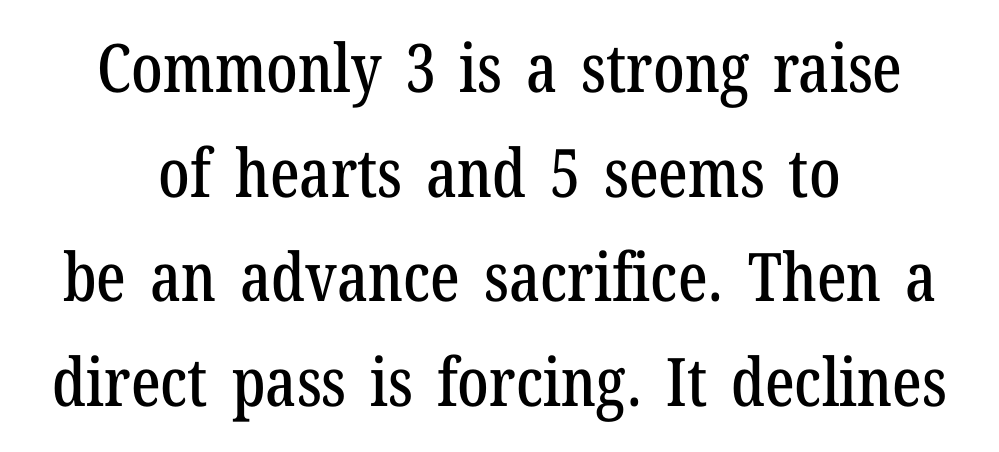
The image shows 67 px condensed serif type, upright; set centered, normal line spacing (1.56x), normal letter spacing, not underlined; low stroke contrast and a medium x-height.
